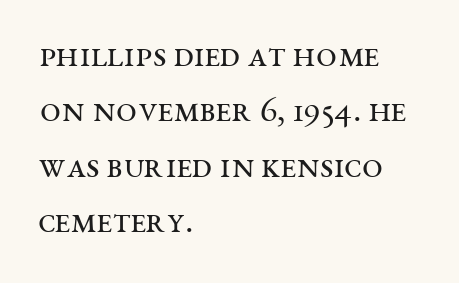
{"serif": "yes", "italic": "no", "bold": "no", "weight": "regular", "width": "wide", "stroke_contrast": "medium", "x_height": "large", "monospaced": "no", "underline": "no", "align": "left", "line_spacing": "normal", "line_spacing_ratio": 1.5, "letter_spacing": "normal", "letter_spacing_em": 0.0, "glyph_px": 37}
